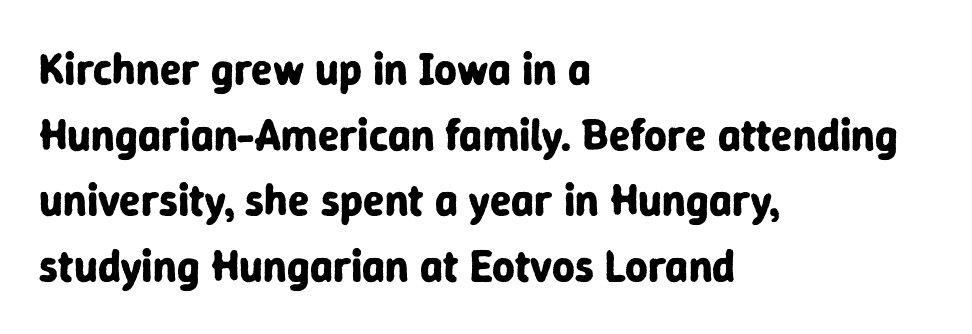
Q: Is the text bold? A: Yes.
Q: Is the text italic (slanted)? A: No, it is upright.
Q: Is the typeface a serif or a sans-serif typeface? A: Sans-serif.
Q: Is the text underlined? A: No.
Q: How is the paragraph aligned? A: Left-aligned.
Q: Is the spacing between letters normal or unusually wide? A: Normal.
Q: Is the spacing between lines tight, normal or loose? A: Normal.
Q: Width (condensed, normal, or wide)? A: Normal.
Q: Stroke contrast? A: Low.
Q: x-height? A: Medium.
Q: Monospaced? A: No.
